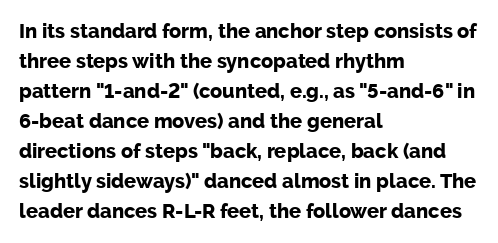
{"italic": "no", "bold": "yes", "underline": "no", "align": "left", "line_spacing": "normal", "line_spacing_ratio": 1.5, "letter_spacing": "normal", "letter_spacing_em": 0.0, "glyph_px": 20}
